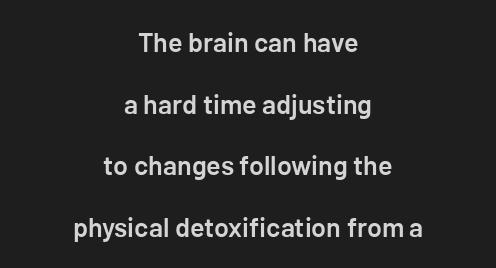
Q: Is the text bold? A: Semi-bold.
Q: Is the text italic (slanted)? A: No, it is upright.
Q: Is the text underlined? A: No.
Q: How is the paragraph aligned? A: Centered.
Q: Is the spacing between letters normal or unusually wide? A: Normal.
Q: Is the spacing between lines tight, normal or loose? A: Loose.
